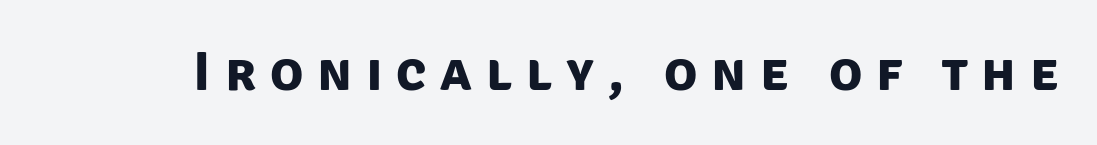
{"serif": "no", "bold": "yes", "weight": "bold", "width": "normal", "stroke_contrast": "low", "x_height": "large", "monospaced": "no", "underline": "no", "letter_spacing": "wide", "letter_spacing_em": 0.25, "glyph_px": 55}
